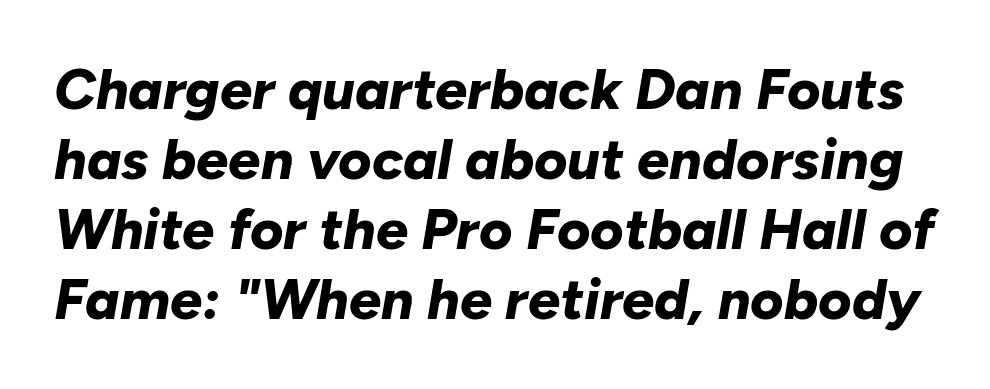
The image shows 57 px bold type, italic (leaning right); set line spacing 1.23x, normal letter spacing, not underlined; low stroke contrast and a medium x-height.
